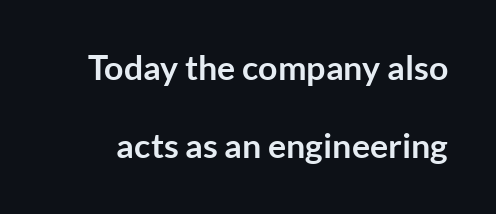
Q: Is the text bold? A: Yes.
Q: Is the text italic (slanted)? A: No, it is upright.
Q: Is the typeface a serif or a sans-serif typeface? A: Sans-serif.
Q: Is the text underlined? A: No.
Q: Is the spacing between letters normal or unusually wide? A: Normal.
Q: Is the spacing between lines tight, normal or loose? A: Loose.
Q: Width (condensed, normal, or wide)? A: Normal.
Q: Stroke contrast? A: Low.
Q: x-height? A: Medium.
Q: Monospaced? A: No.
